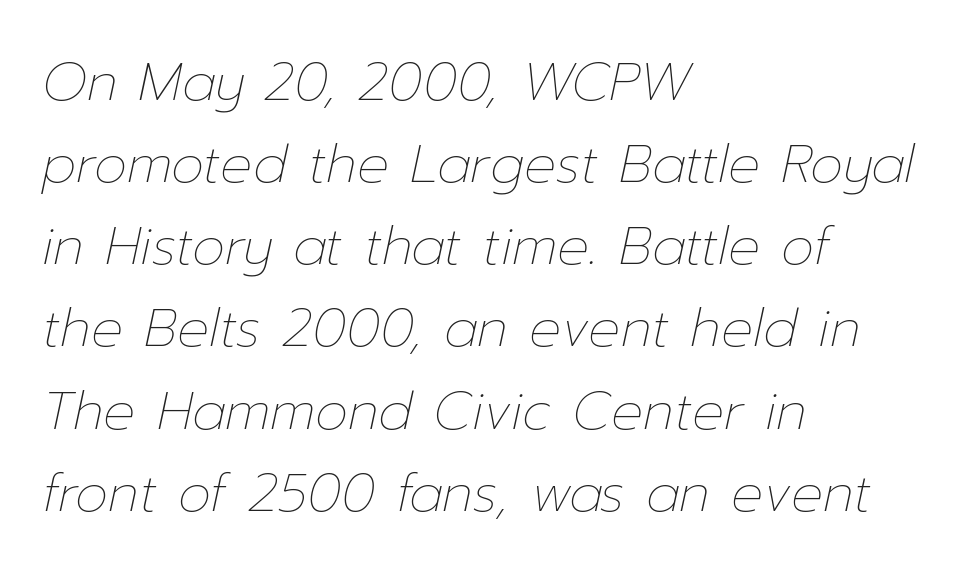
A student would call this left alignment; a typographer would say flush left, rag right. The letters sit at their default tracking, neither squeezed nor spread. Ink coverage per letter is moderate at most. Leading: standard.
